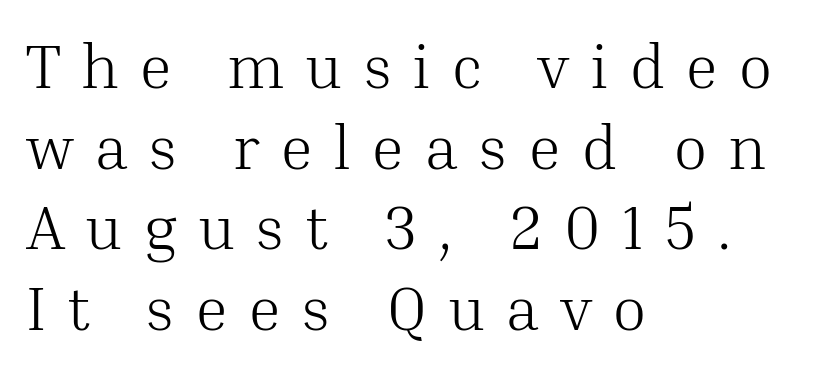
The letterforms stand isolated, each surrounded by extra space. Serifs: yes, visible at the terminals of the letterforms. Line beginnings align vertically; line endings do not. The vertical gap from one line to the next is medium. Has an underline been added? It has not.
